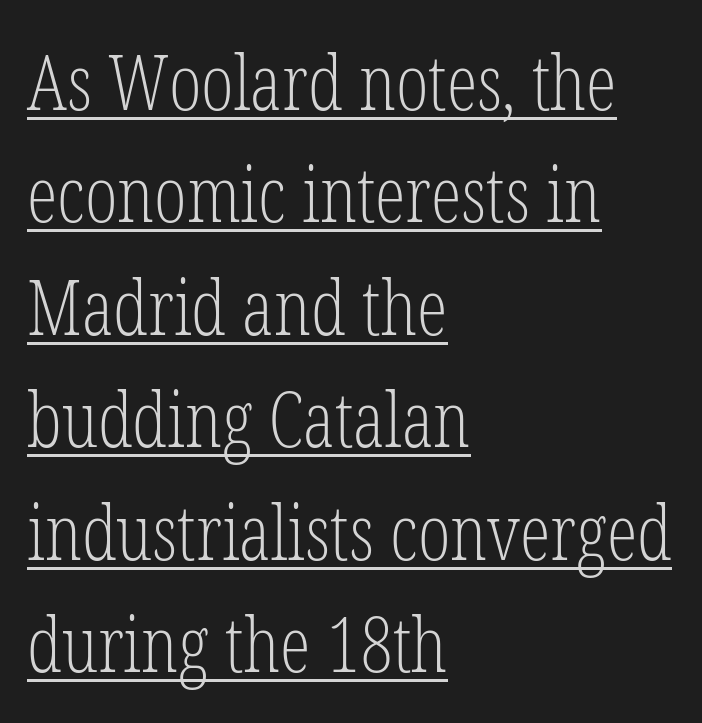
The image shows 77 px light, condensed serif type, upright; set left-aligned, normal line spacing (1.46x), normal letter spacing, underlined; low stroke contrast and a medium x-height.
